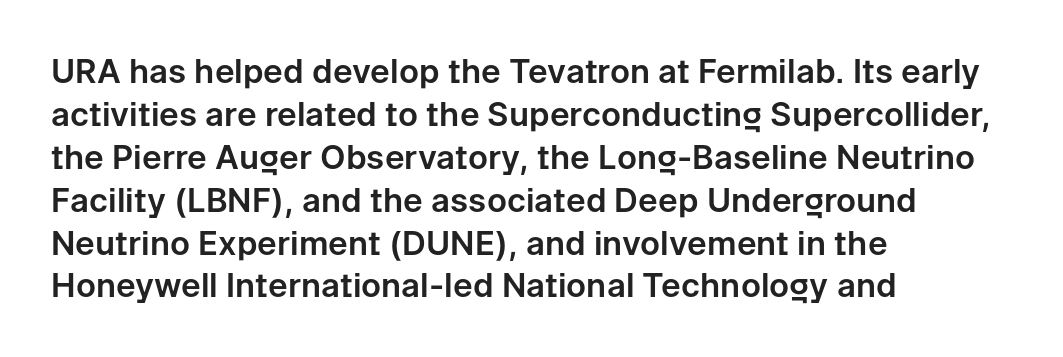
The image shows 33 px sans-serif type, upright; set left-aligned, normal line spacing (1.3x), normal letter spacing, not underlined; low stroke contrast and a medium x-height.
